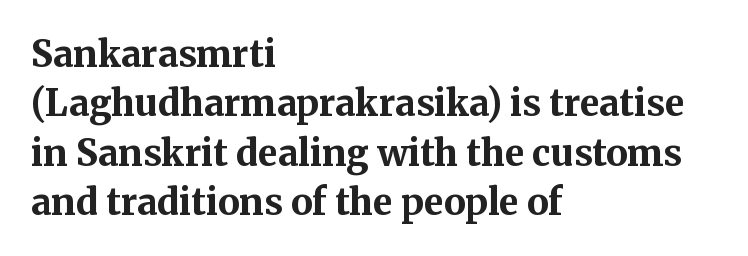
This sample uses a serif face. Left-aligned paragraph, ragged on the right. The block of text has a typical density, with ordinary space between rows. The glyphs are unaccompanied by any horizontal stroke below them. Character widths vary here, with narrow letters taking less room than wide ones. Upright lettering throughout.
